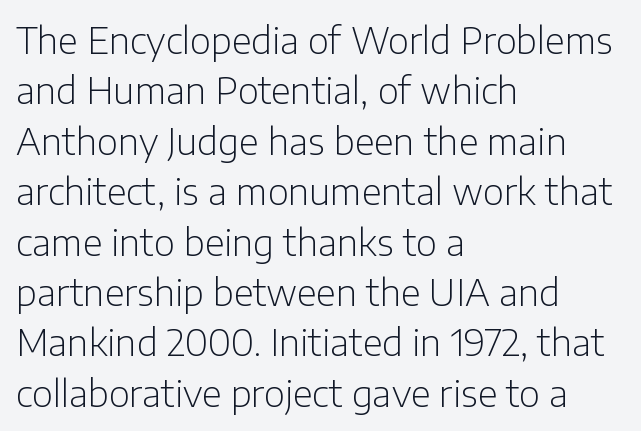
The image shows 36 px light sans-serif type, upright; set left-aligned, normal line spacing (1.4x), normal letter spacing, not underlined; low stroke contrast and a medium x-height.
